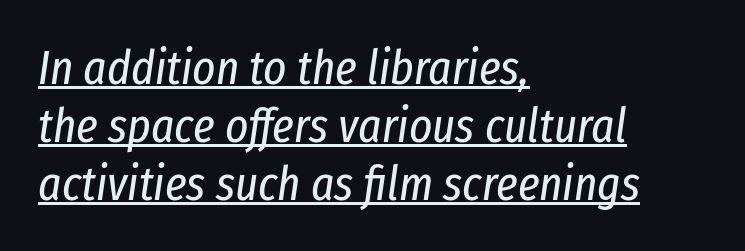
Q: Is the text bold? A: No.
Q: Is the text italic (slanted)? A: Yes, it leans right by about 8 degrees.
Q: Is the text underlined? A: Yes.
Q: How is the paragraph aligned? A: Left-aligned.
Q: Is the spacing between letters normal or unusually wide? A: Normal.
Q: Width (condensed, normal, or wide)? A: Condensed.
Q: Stroke contrast? A: Low.
Q: x-height? A: Medium.
Q: Monospaced? A: No.
